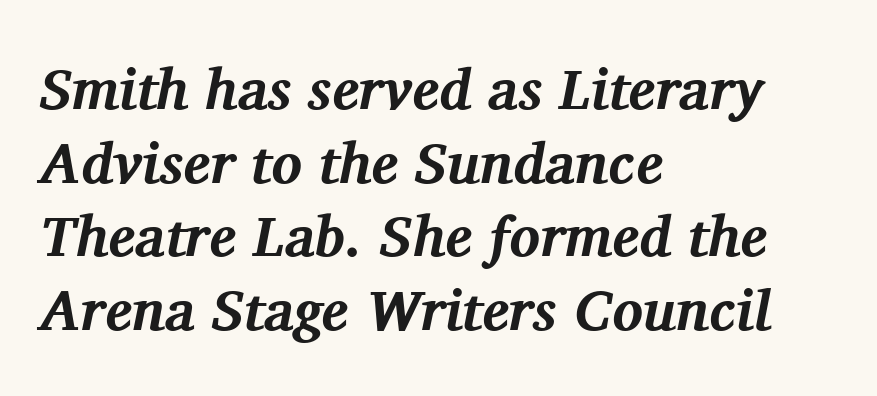
The image shows 57 px bold serif type, italic (leaning right); set left-aligned, normal line spacing (1.29x), normal letter spacing, not underlined; medium stroke contrast and a medium x-height.
